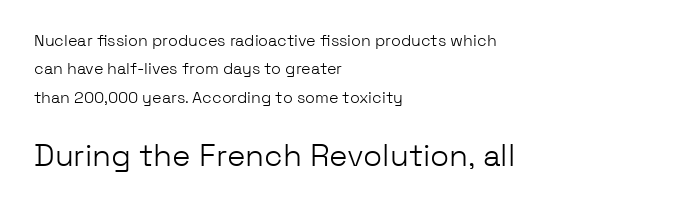
The rendering shows plain stroke endings on the letterforms — a sans-serif design. Letters have the restrained weight of plain body copy at most. Each line starts at the same left margin while the right side varies. The zone under the glyphs is completely vacant.
